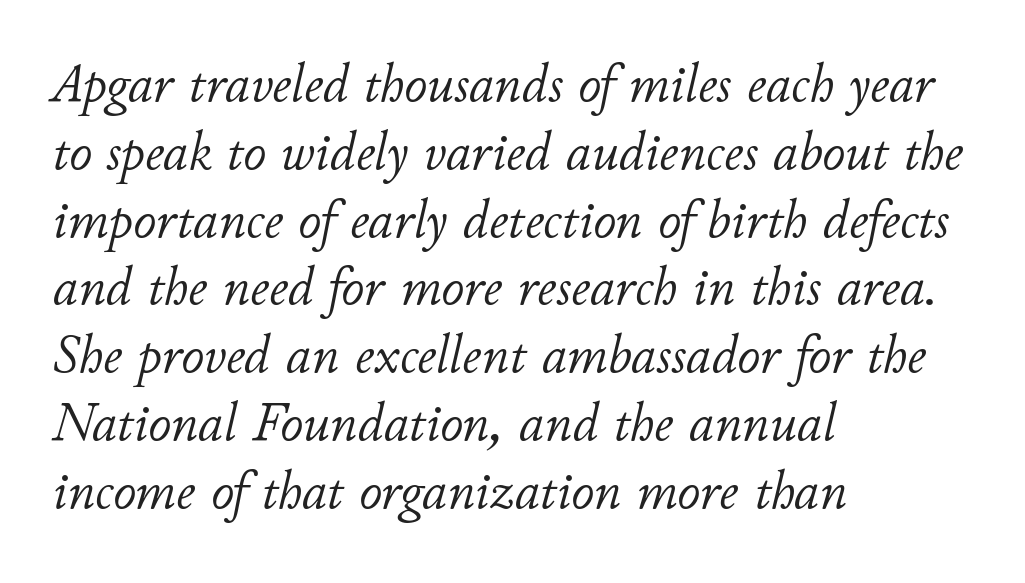
Q: Is the text bold? A: No.
Q: Is the text italic (slanted)? A: Yes, it leans right by about 11 degrees.
Q: Is the text underlined? A: No.
Q: How is the paragraph aligned? A: Left-aligned.
Q: Is the spacing between letters normal or unusually wide? A: Normal.
Q: Width (condensed, normal, or wide)? A: Normal.
Q: Stroke contrast? A: Low.
Q: x-height? A: Small.
Q: Monospaced? A: No.
